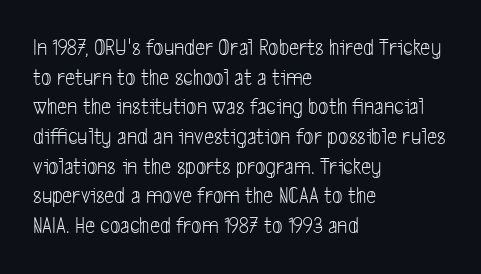
Q: Is the text bold? A: No.
Q: Is the text underlined? A: No.
Q: How is the paragraph aligned? A: Left-aligned.
Q: Is the spacing between letters normal or unusually wide? A: Normal.
Q: Is the spacing between lines tight, normal or loose? A: Normal.
